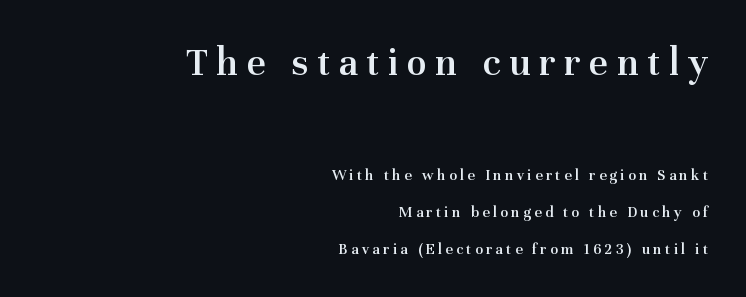
{"serif": "yes", "italic": "no", "bold": "semi", "weight": "semibold", "width": "normal", "stroke_contrast": "medium", "x_height": "medium", "monospaced": "no", "underline": "no", "align": "right", "line_spacing": "loose", "line_spacing_ratio": 2.3, "letter_spacing": "wide", "letter_spacing_em": 0.21, "larger_block": "first", "size_ratio": 2.56, "glyph_px": 41}
